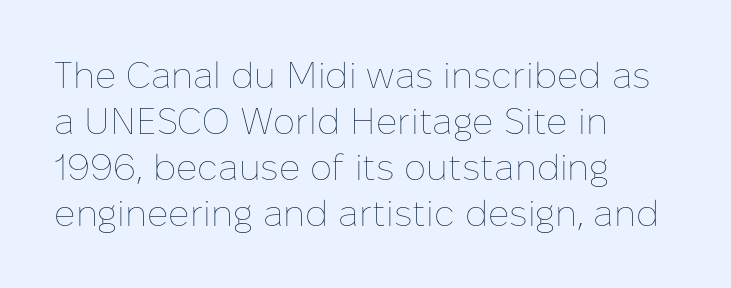
The image shows 37 px thin type, upright; set left-aligned, line spacing 1.24x, normal letter spacing, not underlined; low stroke contrast and a medium x-height.
